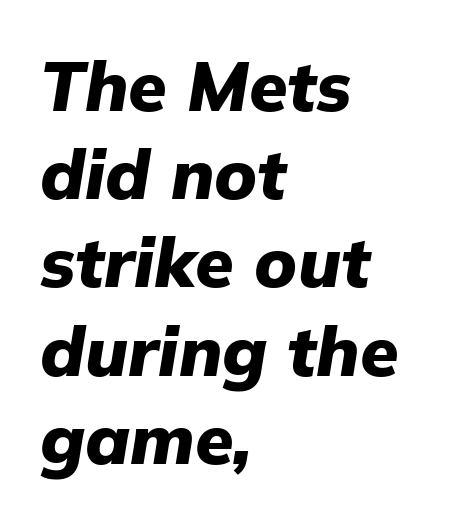
{"italic": "yes", "lean": "right", "slant_degrees": 9, "bold": "yes", "weight": "heavy", "width": "normal", "stroke_contrast": "low", "x_height": "medium", "monospaced": "no", "underline": "no", "align": "left", "line_spacing": "normal", "line_spacing_ratio": 1.26, "letter_spacing": "normal", "letter_spacing_em": 0.0, "glyph_px": 70}
